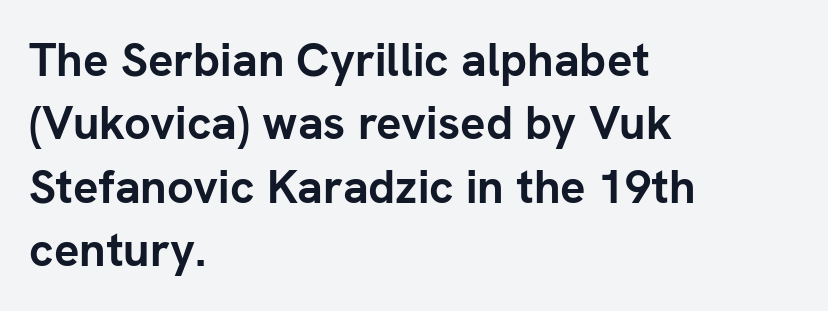
The image shows 47 px semibold sans-serif type, upright; set left-aligned, normal line spacing (1.35x), normal letter spacing, not underlined; low stroke contrast and a medium x-height.
